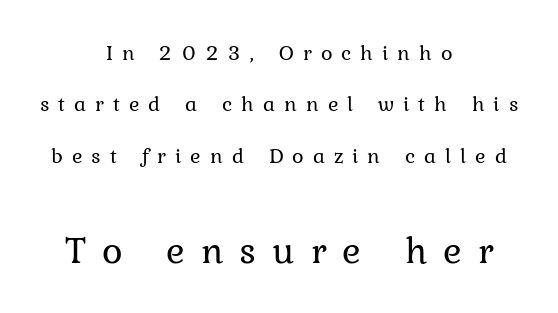
Look at the glyph heights: the lower group is clearly the bigger setting. A typesetter would call this proportional, since set widths differ per character. The strokes carry an ordinary text weight at most. Nope, not italic — everything's standing straight. The letters are spread apart with noticeably loose tracking.
